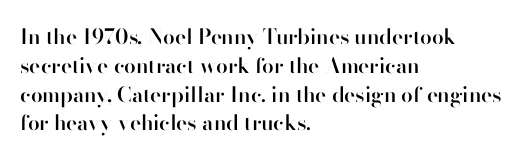
{"italic": "no", "bold": "semi", "underline": "no", "align": "left", "line_spacing": "normal", "line_spacing_ratio": 1.37, "letter_spacing": "normal", "letter_spacing_em": 0.0, "glyph_px": 21}
